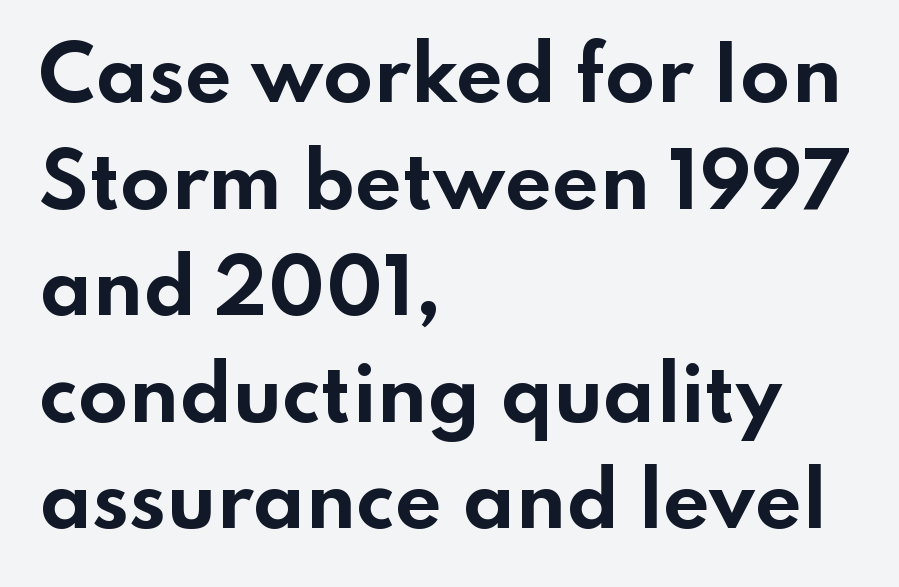
The line texture is even and compact thanks to regular tracking. The specimen omits any rule beneath the text block's lines. Looks like regular typesetting: each glyph gets only the width it needs. Baseline-to-baseline distance is the conventional proportion of letter height.
